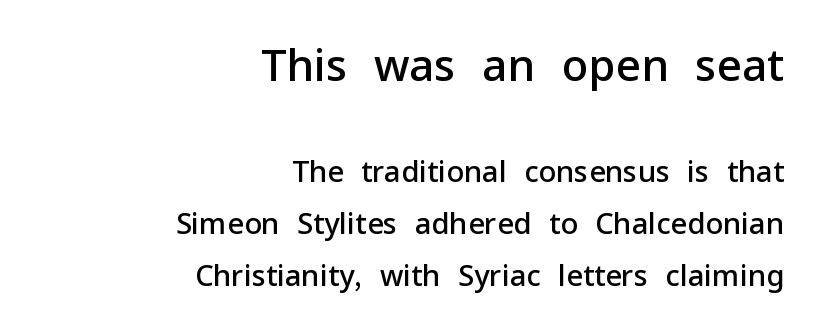
Q: Is the text bold? A: Semi-bold.
Q: Is the text italic (slanted)? A: No, it is upright.
Q: Is the typeface a serif or a sans-serif typeface? A: Sans-serif.
Q: Is the text underlined? A: No.
Q: How is the paragraph aligned? A: Right-aligned.
Q: Is the spacing between letters normal or unusually wide? A: Normal.
Q: Which block of text is set in a larger size, the first (top) or the second (bottom)? A: The first (top) one.
Q: Width (condensed, normal, or wide)? A: Normal.
Q: Stroke contrast? A: Low.
Q: x-height? A: Medium.
Q: Monospaced? A: No.
